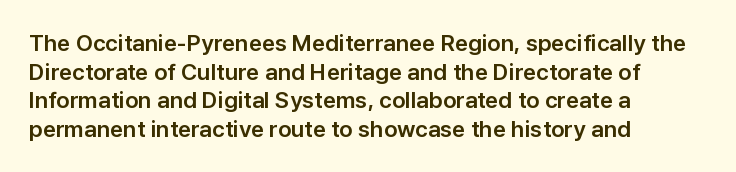
Each line starts at the same left margin while the right side varies. This sample uses plain, unmodified letter spacing. Only glyphs here, with clear space below each row. The letters stand upright; this is a roman face.
